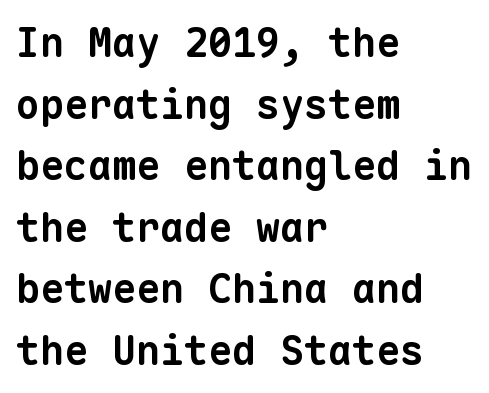
{"serif": "no", "bold": "yes", "weight": "bold", "width": "normal", "stroke_contrast": "low", "x_height": "medium", "monospaced": "yes", "underline": "no", "align": "left", "line_spacing": "normal", "line_spacing_ratio": 1.54, "letter_spacing": "normal", "letter_spacing_em": 0.0, "glyph_px": 40}
